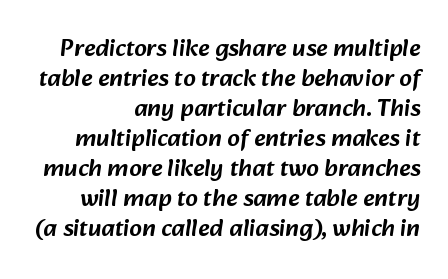
The image shows 25 px text type; set right-aligned, line spacing 1.2x, normal letter spacing, not underlined.
